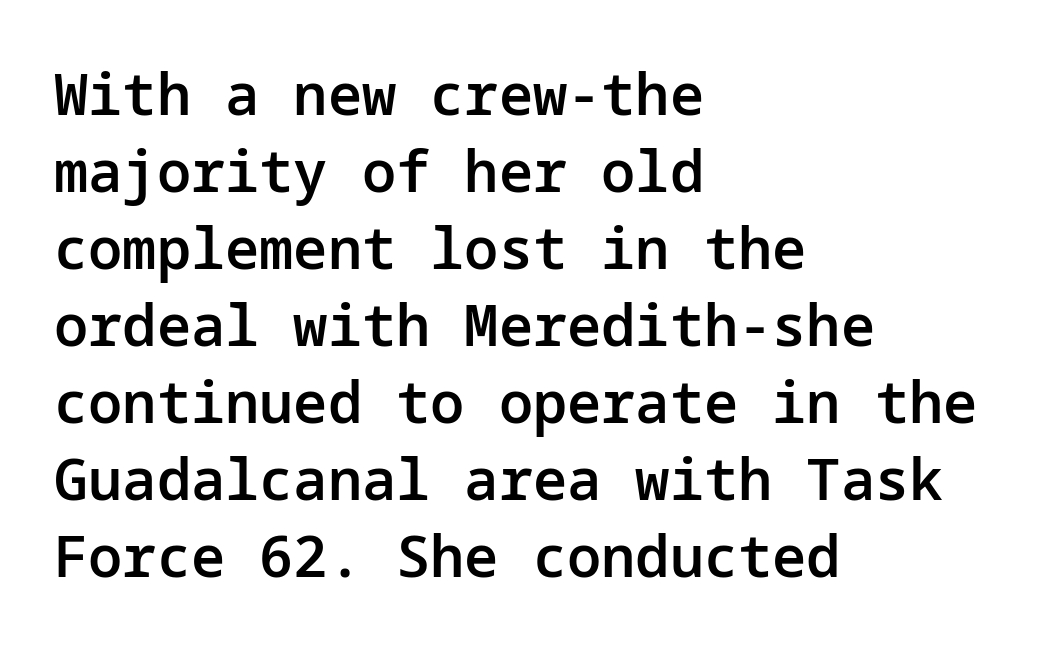
Does the copy run flush right? No — it runs flush left. Posture: vertical. This rendering leaves character spacing at its baseline value. The space between consecutive lines is moderate. These lines are composed in type without serifs.
